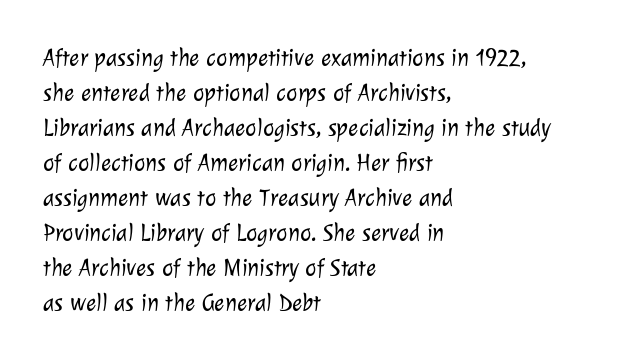
The image shows 24 px text type; set left-aligned, normal line spacing (1.46x), normal letter spacing, not underlined.
